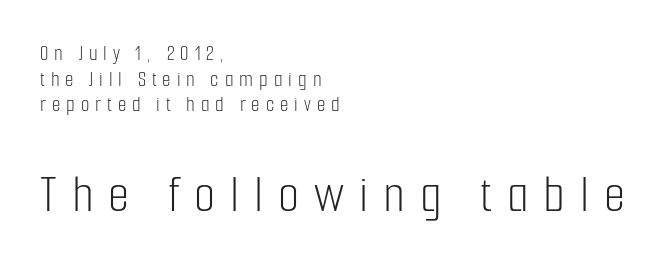
The passage shown is typeset with a sans-serif family. The letterforms stand isolated, each surrounded by extra space. A roman cut, with each character standing at attention. Descenders hang freely into open space. Caption: multi-line text, flush left, ragged right. Stroke thickness stays within the range of a standard reading face or lighter.
